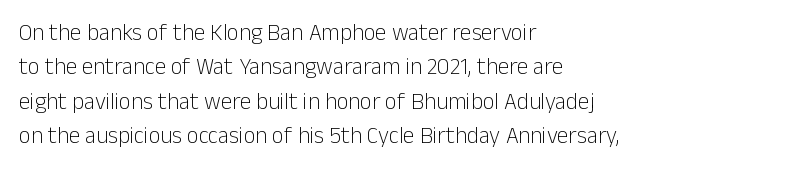
The image shows 23 px text type, upright; set left-aligned, normal line spacing (1.5x), normal letter spacing, not underlined.
